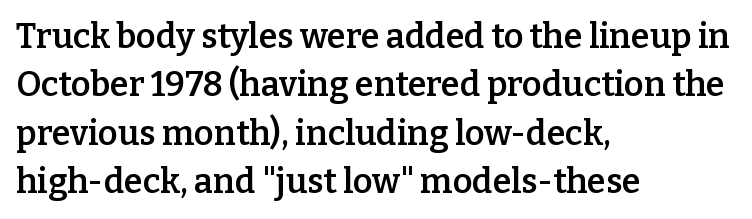
In terms of posture, this sample is upright. The paragraph shown leans on its left margin. Compared with an ordinary text face, these strokes are moderately heavier — a semibold. Caption: standard tracking, unaltered. This block has exactly the height ordinary leading produces. Decoration check: the copy has no underline.
